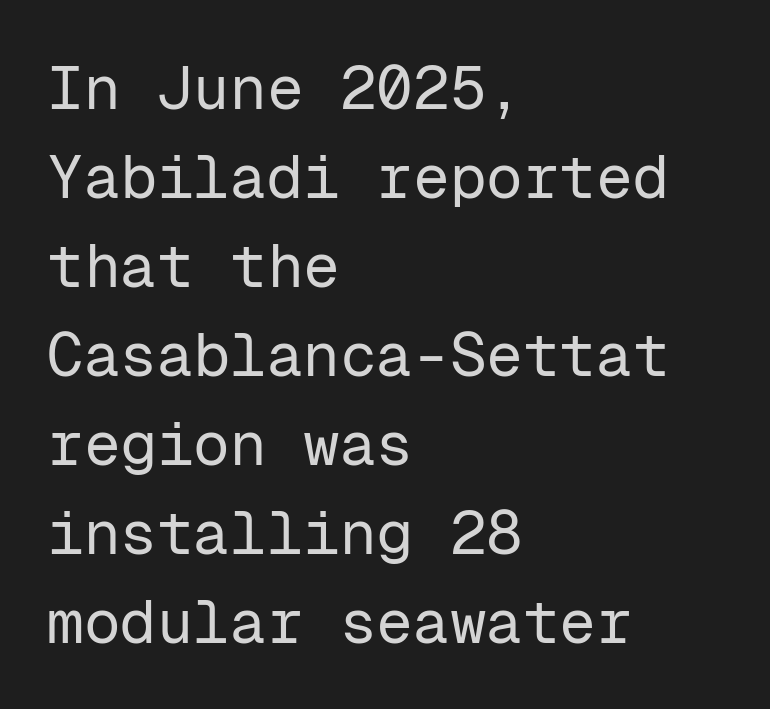
Q: Is the text bold? A: No.
Q: Is the text italic (slanted)? A: No, it is upright.
Q: Is the typeface a serif or a sans-serif typeface? A: Sans-serif.
Q: Is the text underlined? A: No.
Q: How is the paragraph aligned? A: Left-aligned.
Q: Is the spacing between letters normal or unusually wide? A: Normal.
Q: Is the spacing between lines tight, normal or loose? A: Normal.
Q: Width (condensed, normal, or wide)? A: Normal.
Q: Stroke contrast? A: Low.
Q: x-height? A: Medium.
Q: Monospaced? A: Yes.
